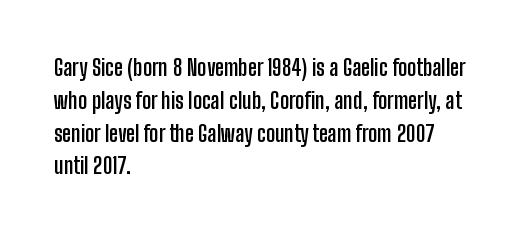
{"italic": "no", "bold": "yes", "underline": "no", "align": "left", "line_spacing": "normal", "line_spacing_ratio": 1.49, "letter_spacing": "normal", "letter_spacing_em": 0.0, "glyph_px": 22}
